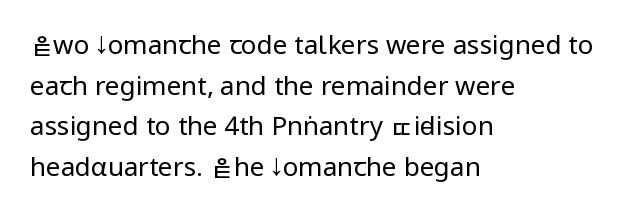
The image shows 26 px text type, upright; set left-aligned, normal line spacing (1.56x), normal letter spacing, not underlined.
